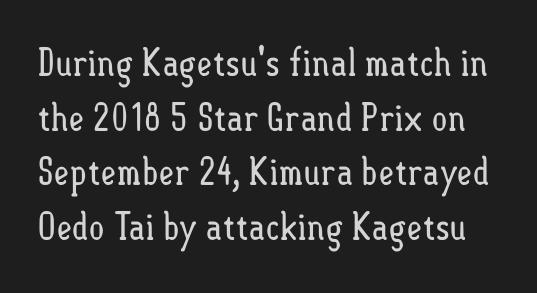
{"italic": "no", "bold": "no", "weight": "regular", "width": "condensed", "stroke_contrast": "low", "x_height": "small", "monospaced": "no", "underline": "no", "line_spacing": "normal", "line_spacing_ratio": 1.44, "letter_spacing": "normal", "letter_spacing_em": 0.0, "glyph_px": 38}
